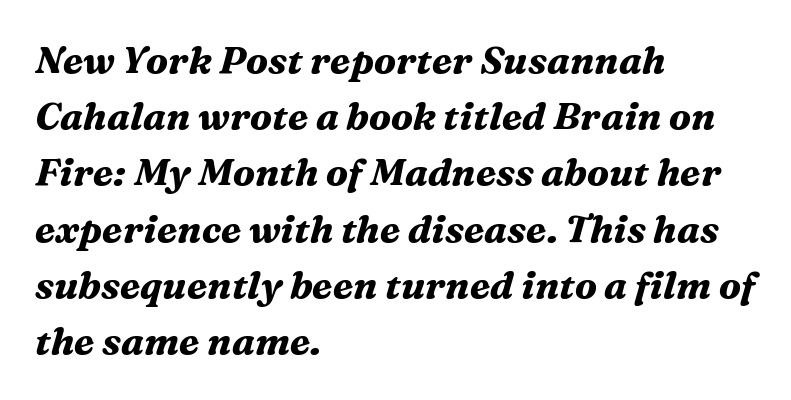
Q: Is the text bold? A: Yes.
Q: Is the text italic (slanted)? A: Yes, it leans right by about 16 degrees.
Q: Is the typeface a serif or a sans-serif typeface? A: Serif.
Q: Is the text underlined? A: No.
Q: How is the paragraph aligned? A: Left-aligned.
Q: Is the spacing between letters normal or unusually wide? A: Normal.
Q: Is the spacing between lines tight, normal or loose? A: Normal.
Q: Width (condensed, normal, or wide)? A: Normal.
Q: Stroke contrast? A: Medium.
Q: x-height? A: Medium.
Q: Monospaced? A: No.
